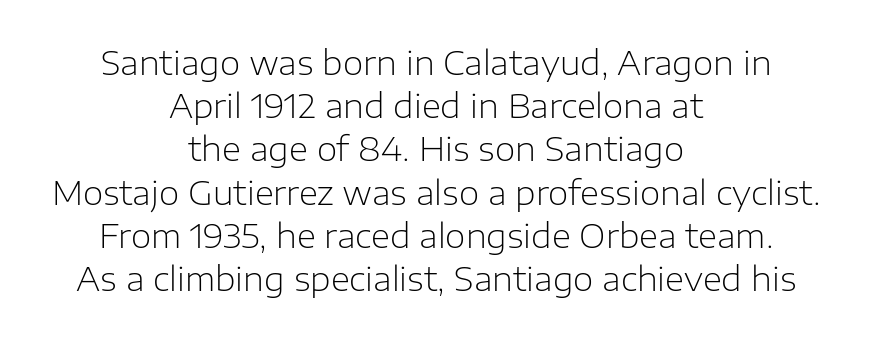
{"serif": "no", "italic": "no", "bold": "no", "weight": "light", "width": "normal", "stroke_contrast": "low", "x_height": "medium", "monospaced": "no", "underline": "no", "align": "center", "line_spacing": "normal", "line_spacing_ratio": 1.31, "letter_spacing": "normal", "letter_spacing_em": 0.0, "glyph_px": 33}
